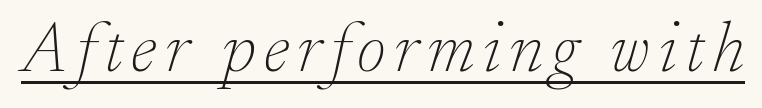
The image shows 71 px thin serif type, italic (leaning right); set underlined; low stroke contrast and a small x-height.
